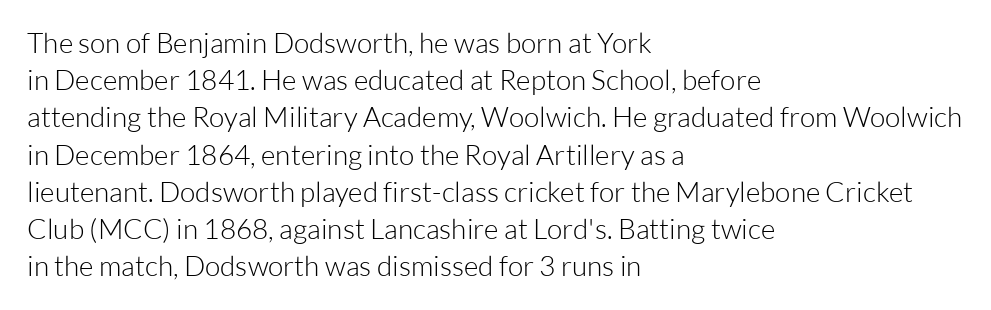
The image shows 28 px light sans-serif type, upright; set left-aligned, normal line spacing (1.33x), normal letter spacing, not underlined; low stroke contrast and a medium x-height.
